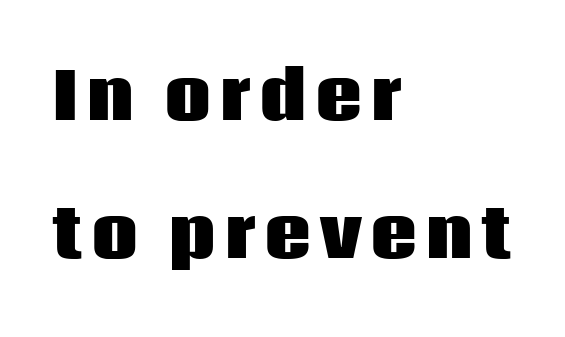
Q: Is the text bold? A: Yes.
Q: Is the text italic (slanted)? A: No, it is upright.
Q: Is the typeface a serif or a sans-serif typeface? A: Sans-serif.
Q: Is the text underlined? A: No.
Q: How is the paragraph aligned? A: Left-aligned.
Q: Is the spacing between lines tight, normal or loose? A: Loose.
Q: Width (condensed, normal, or wide)? A: Normal.
Q: Stroke contrast? A: Low.
Q: x-height? A: Large.
Q: Monospaced? A: No.
